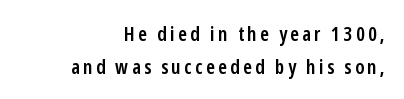
{"italic": "no", "bold": "semi", "underline": "no", "line_spacing": "normal", "line_spacing_ratio": 1.63, "glyph_px": 20}
